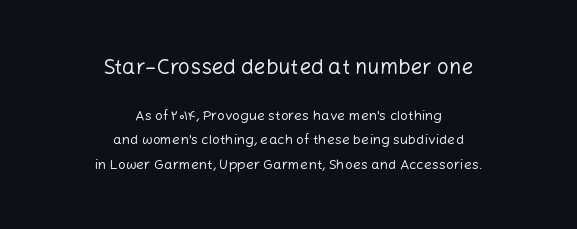
Q: Is the text bold? A: No.
Q: Is the text italic (slanted)? A: No, it is upright.
Q: Is the text underlined? A: No.
Q: How is the paragraph aligned? A: Centered.
Q: Is the spacing between letters normal or unusually wide? A: Normal.
Q: Which block of text is set in a larger size, the first (top) or the second (bottom)? A: The first (top) one.
